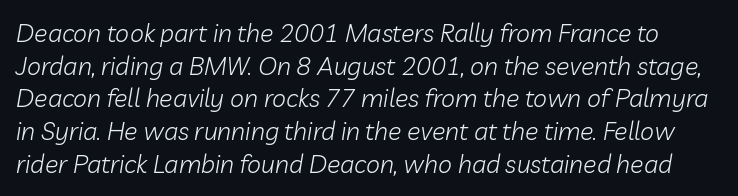
The image shows 25 px text type, italic (leaning right); set normal line spacing (1.31x), normal letter spacing, not underlined.
